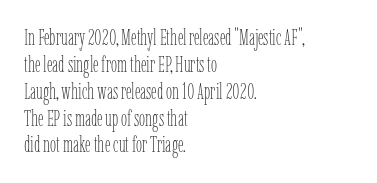
Q: Is the text bold? A: No.
Q: Is the text italic (slanted)? A: No, it is upright.
Q: Is the text underlined? A: No.
Q: How is the paragraph aligned? A: Left-aligned.
Q: Is the spacing between letters normal or unusually wide? A: Normal.
